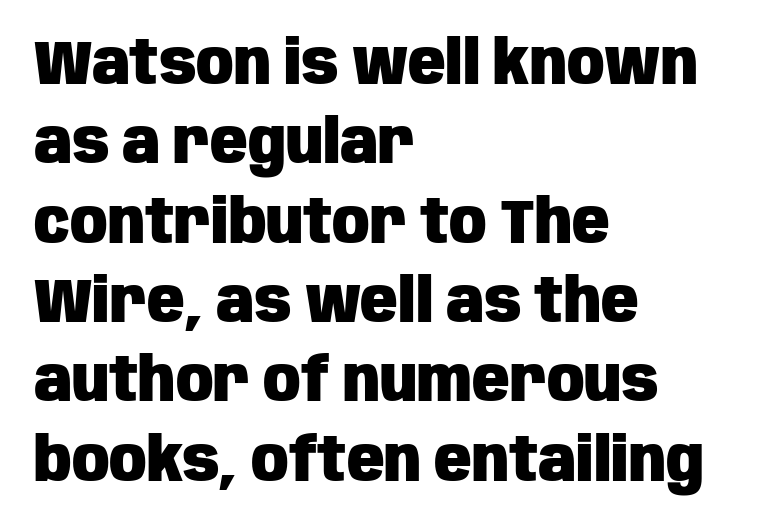
The image shows 62 px heavy, condensed sans-serif type, upright; set left-aligned, normal line spacing (1.28x), normal letter spacing, not underlined; low stroke contrast and a large x-height.
